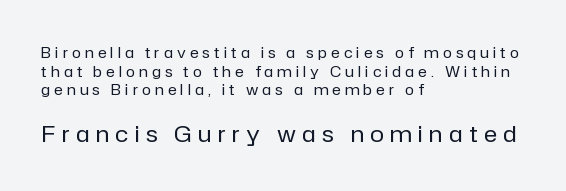
{"italic": "no", "bold": "no", "underline": "no", "align": "left", "line_spacing": "normal", "line_spacing_ratio": 1.25, "letter_spacing": "wide", "letter_spacing_em": 0.28, "larger_block": "second", "size_ratio": 1.53, "glyph_px": 23}
